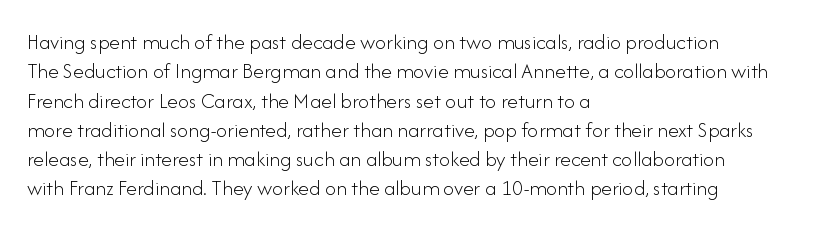
{"italic": "no", "bold": "no", "underline": "no", "align": "left", "line_spacing": "normal", "line_spacing_ratio": 1.33, "letter_spacing": "normal", "letter_spacing_em": 0.0, "glyph_px": 22}
